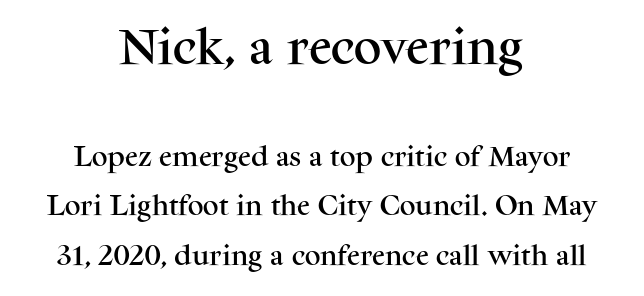
Honestly, the rows look like they've been pulled way apart. The characters display serif detailing at their extremities. You could not count columns in this text — the font is proportionally spaced. Nope, not italic — everything's standing straight.
